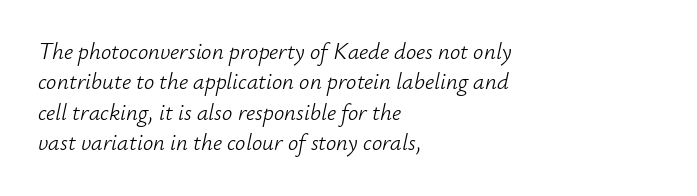
What's the leading like? Ordinary, nothing unusual. The weight tops out at a normal text grade. The gaps between neighbouring characters are ordinary and unremarkable. If you drew a ruler down the left edge, every line would touch it. Plain, unruled lines of type.
